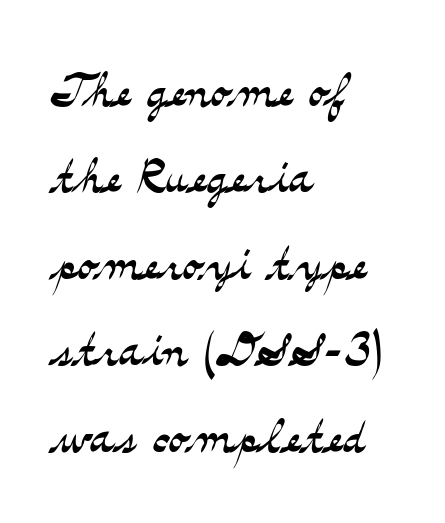
The image shows 65 px light, wide serif type; set left-aligned, normal line spacing (1.33x), normal letter spacing, not underlined; medium stroke contrast and a small x-height.
